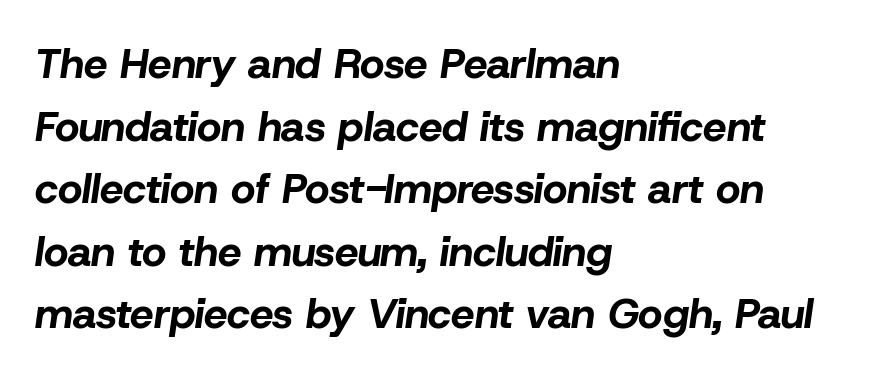
Beneath every word, the page is bare. The glyphs have the mass of a bold cut. The gaps between neighbouring characters are ordinary and unremarkable. Is this a fixed-width face? No — the glyphs have proportional, varying widths. The lines are quadded left.
